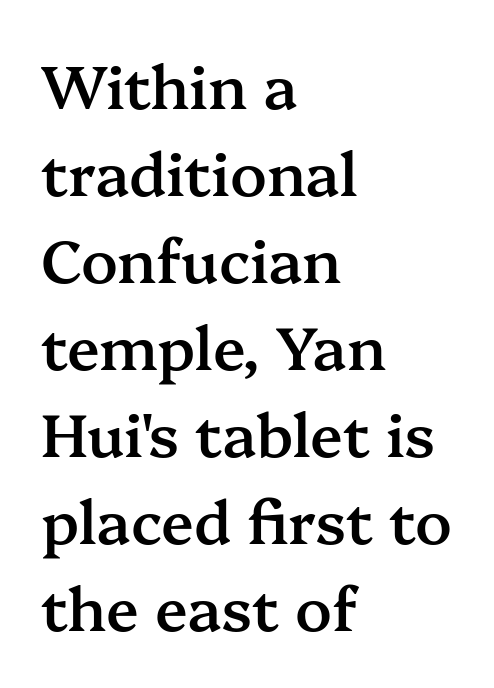
The image shows 60 px semibold serif type, upright; set left-aligned, normal line spacing (1.45x), normal letter spacing, not underlined; medium stroke contrast and a medium x-height.
